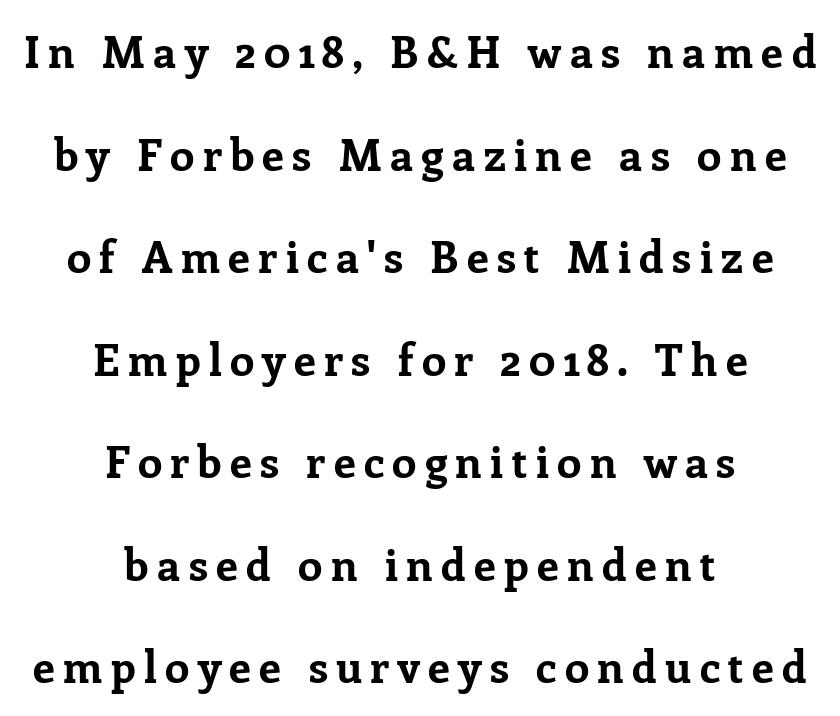
The image shows 44 px bold serif type, upright; set centered, loose line spacing (2.33x), not underlined; low stroke contrast and a medium x-height.
